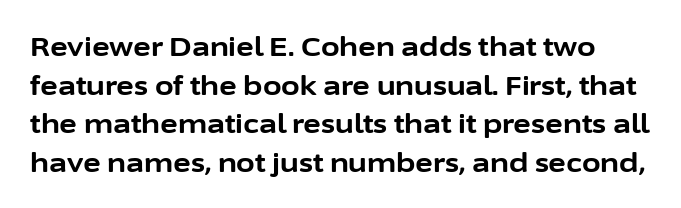
The specimen omits any rule beneath the text block's lines. What weight is shown? A full bold with thick strokes. Nope, not italic — everything's standing straight. Students, observe: this is what conventionally led text looks like.
